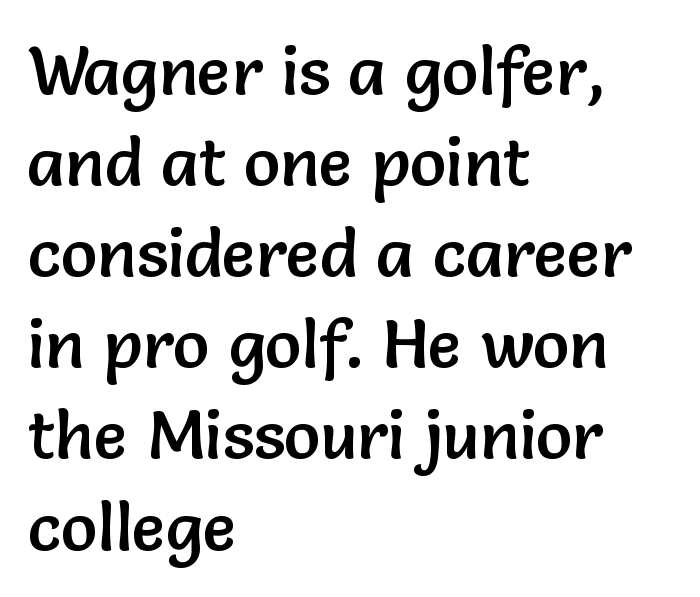
Ascenders rise straight up at ninety degrees. Bare-footed words on every line. Each word holds together tightly as a unit, with standard inter-letter gaps. Varying glyph widths throughout — classic text-font behaviour.
